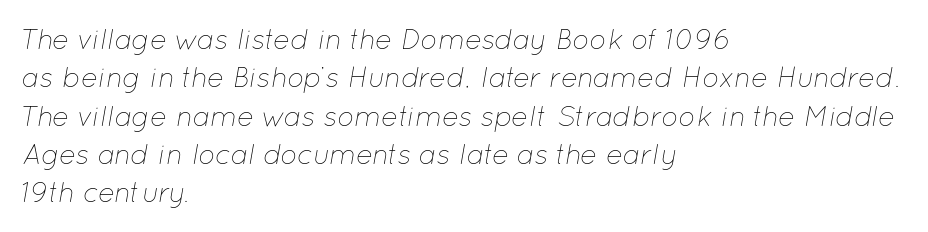
The paragraph shown leans on its left margin. A normal amount of white space separates one row of letters from the next. Glyph-to-glyph distance matches everyday printed text. The passage shown is typed in a proportional face where columns would drift. Slant detected: the letters are inclined.
